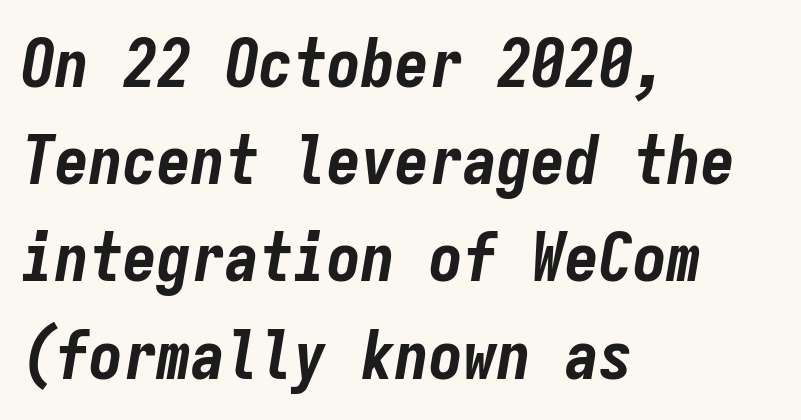
Q: Is the text bold? A: Yes.
Q: Is the text italic (slanted)? A: Yes, it leans right by about 9 degrees.
Q: Is the text underlined? A: No.
Q: How is the paragraph aligned? A: Left-aligned.
Q: Is the spacing between letters normal or unusually wide? A: Normal.
Q: Is the spacing between lines tight, normal or loose? A: Normal.
Q: Width (condensed, normal, or wide)? A: Condensed.
Q: Stroke contrast? A: Low.
Q: x-height? A: Medium.
Q: Monospaced? A: Yes.
